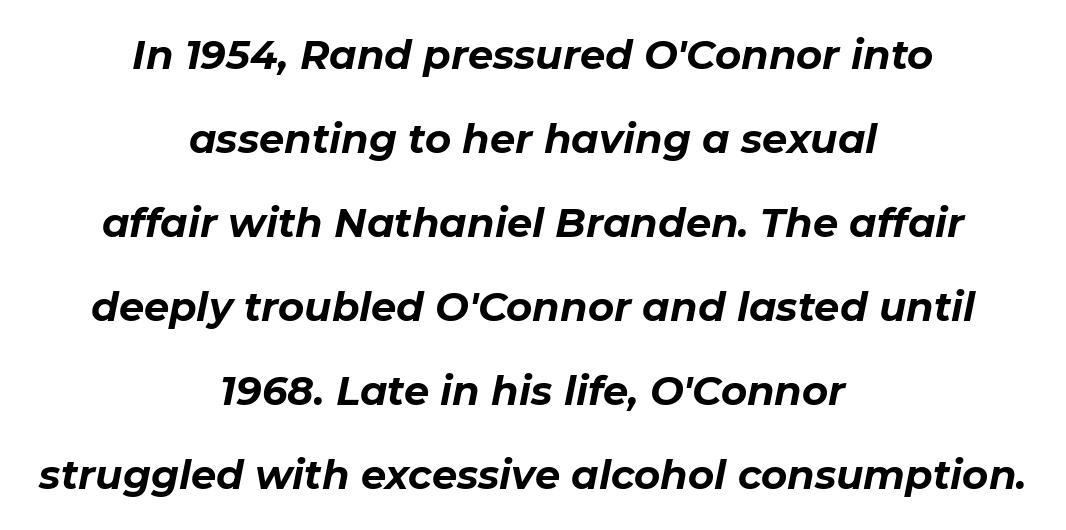
{"italic": "yes", "lean": "right", "slant_degrees": 11, "bold": "yes", "weight": "bold", "width": "normal", "stroke_contrast": "low", "x_height": "medium", "monospaced": "no", "underline": "no", "align": "center", "line_spacing": "loose", "line_spacing_ratio": 2.1, "letter_spacing": "normal", "letter_spacing_em": 0.0, "glyph_px": 40}
